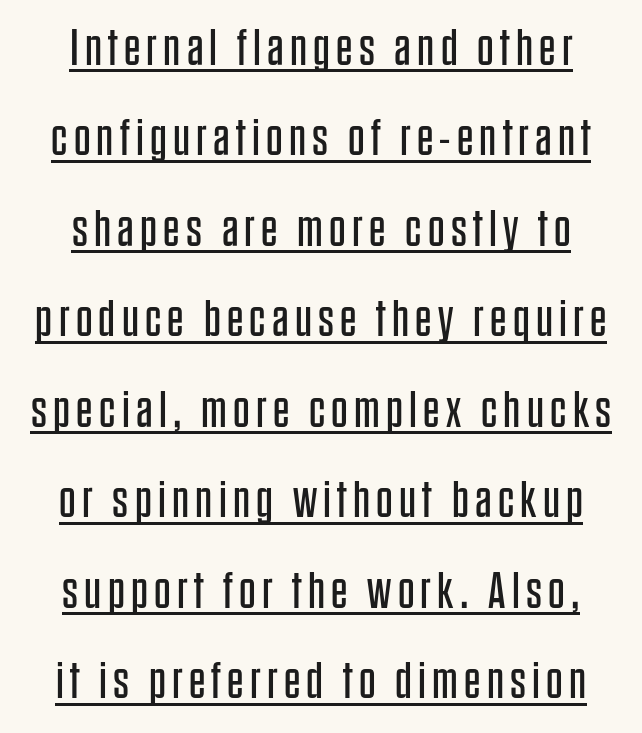
Q: Is the text bold? A: No.
Q: Is the text italic (slanted)? A: No, it is upright.
Q: Is the typeface a serif or a sans-serif typeface? A: Sans-serif.
Q: Is the text underlined? A: Yes.
Q: How is the paragraph aligned? A: Centered.
Q: Width (condensed, normal, or wide)? A: Condensed.
Q: Stroke contrast? A: Low.
Q: x-height? A: Large.
Q: Monospaced? A: No.
